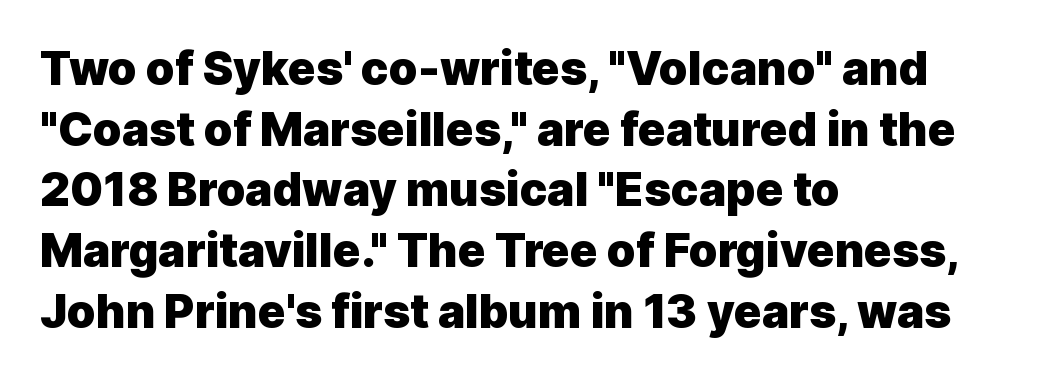
{"serif": "no", "italic": "no", "bold": "yes", "weight": "heavy", "width": "normal", "x_height": "medium", "monospaced": "no", "underline": "no", "align": "left", "line_spacing": "normal", "line_spacing_ratio": 1.32, "letter_spacing": "normal", "letter_spacing_em": 0.0, "glyph_px": 46}
